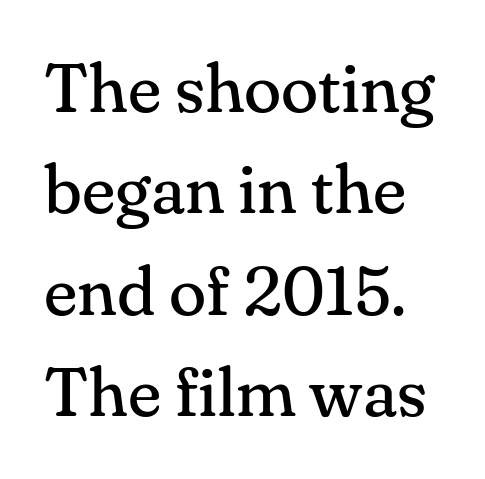
The image shows 69 px regular-weight serif type, upright; set normal line spacing (1.47x), normal letter spacing, not underlined; medium stroke contrast and a small x-height.
